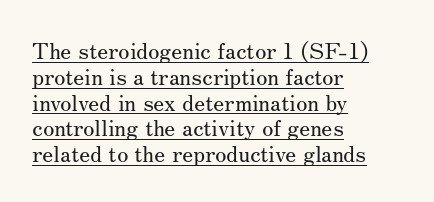
{"italic": "no", "bold": "no", "underline": "yes", "align": "left", "line_spacing": "tight", "line_spacing_ratio": 1.12, "letter_spacing": "normal", "letter_spacing_em": 0.0, "glyph_px": 23}
